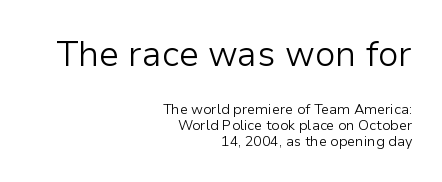
The image shows 35 px light sans-serif type, upright; set right-aligned, line spacing 1.16x, normal letter spacing, not underlined; the first (top) block is 2.5x larger; low stroke contrast and a medium x-height.
